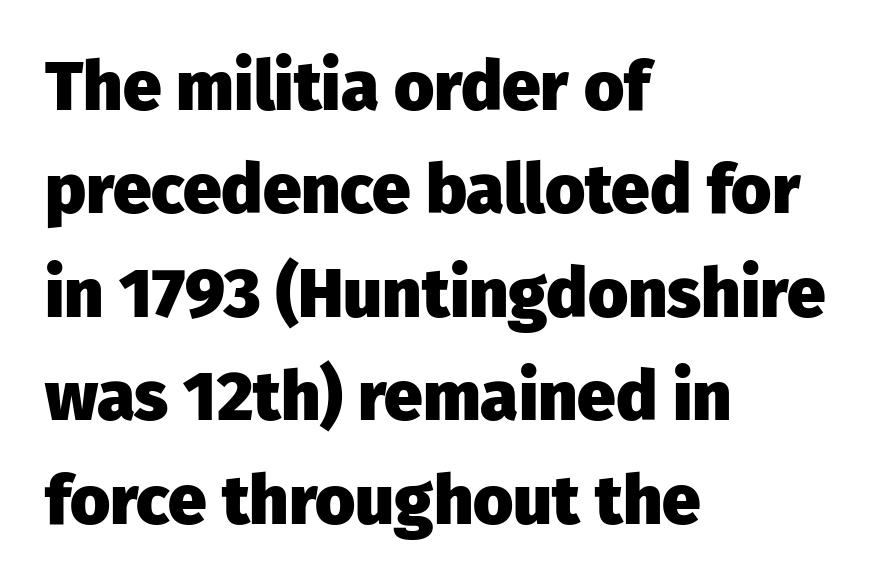
{"serif": "no", "italic": "no", "bold": "yes", "weight": "heavy", "width": "normal", "stroke_contrast": "low", "x_height": "medium", "monospaced": "no", "underline": "no", "align": "left", "line_spacing": "normal", "line_spacing_ratio": 1.5, "letter_spacing": "normal", "letter_spacing_em": 0.0, "glyph_px": 69}
